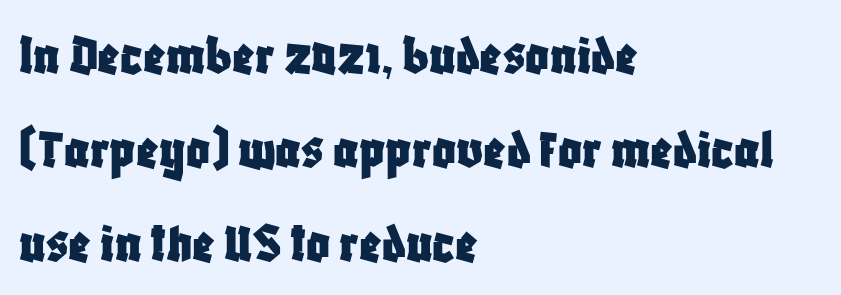
The image shows 58 px condensed sans-serif type, upright; set left-aligned, normal line spacing (1.62x), normal letter spacing, not underlined; low stroke contrast and a large x-height.
